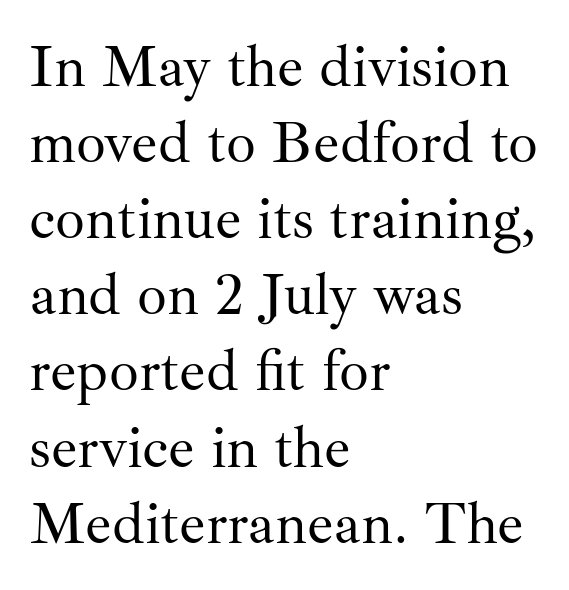
The font sits on the lighter half of the weight spectrum, regular included. A typesetter would mark this as roman, not italic. Compared with typical paragraphs, the rows here are spaced about the same. Glyph-to-glyph distance matches everyday printed text. Varying glyph widths throughout — classic text-font behaviour. Observe the serifs anchoring each vertical stroke in this sample.
